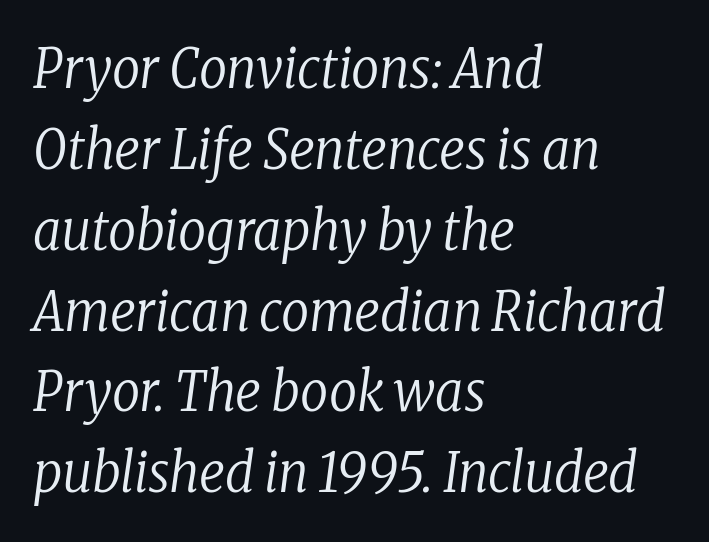
Q: Is the text bold? A: No.
Q: Is the text italic (slanted)? A: Yes, it leans right by about 8 degrees.
Q: Is the typeface a serif or a sans-serif typeface? A: Serif.
Q: Is the text underlined? A: No.
Q: How is the paragraph aligned? A: Left-aligned.
Q: Is the spacing between letters normal or unusually wide? A: Normal.
Q: Is the spacing between lines tight, normal or loose? A: Normal.
Q: Width (condensed, normal, or wide)? A: Condensed.
Q: Stroke contrast? A: Low.
Q: x-height? A: Medium.
Q: Monospaced? A: No.
